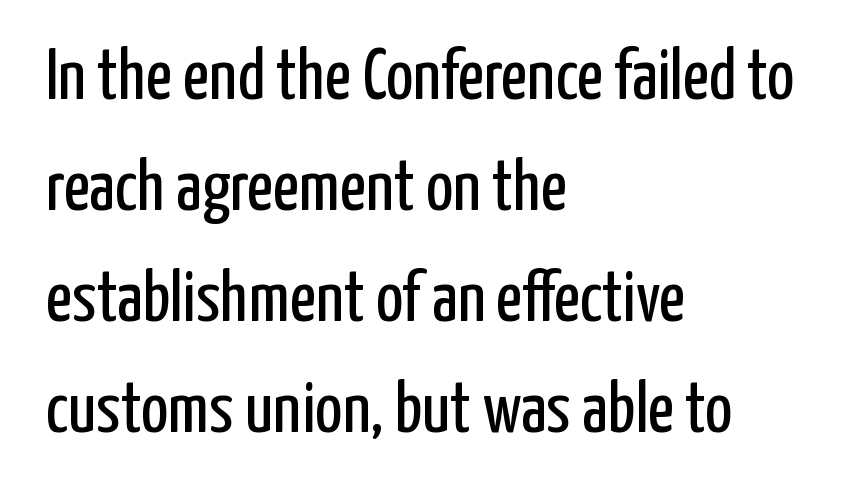
Note the varied advance widths — an 'i' is clearly narrower than an 'm'. Summary of vertical rhythm: regular, with standard interline spacing. Unmarked baselines from the first word to the last. The lines in this sample share a left origin and differ only in where they stop.
